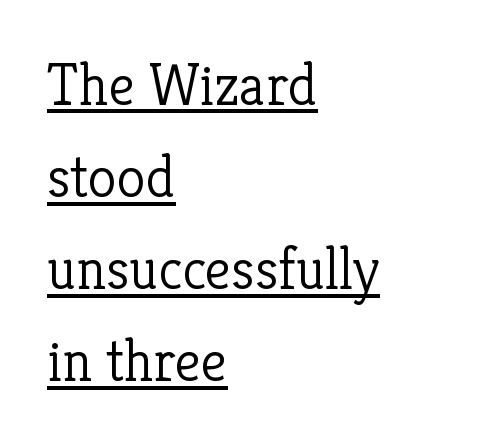
{"serif": "yes", "italic": "no", "bold": "no", "weight": "light", "width": "normal", "stroke_contrast": "low", "x_height": "medium", "monospaced": "no", "underline": "yes", "align": "left", "line_spacing": "normal", "line_spacing_ratio": 1.56, "letter_spacing": "normal", "letter_spacing_em": 0.0, "glyph_px": 59}
